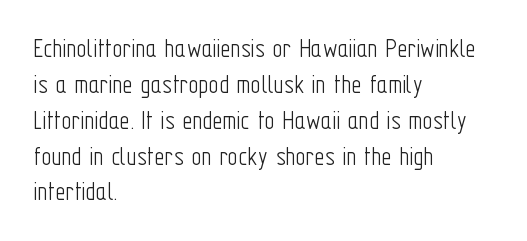
The image shows 28 px light, condensed sans-serif type, upright; set left-aligned, normal line spacing (1.28x), normal letter spacing, not underlined; low stroke contrast and a medium x-height.
